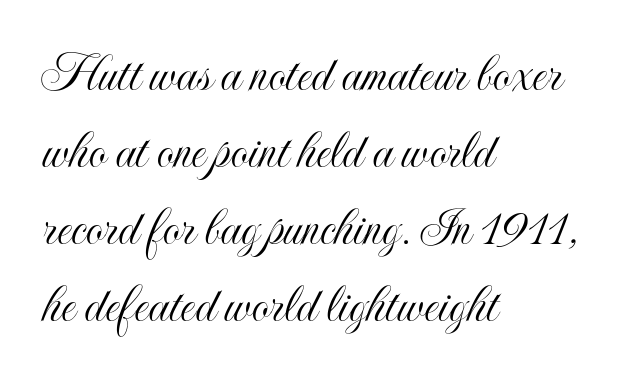
{"width": "condensed", "x_height": "small", "monospaced": "no", "underline": "no", "align": "left", "line_spacing": "normal", "line_spacing_ratio": 1.4, "letter_spacing": "normal", "letter_spacing_em": 0.0, "glyph_px": 55}
